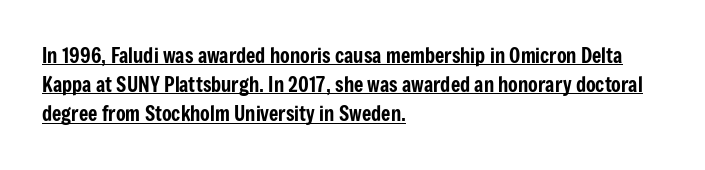
Q: Is the text italic (slanted)? A: No, it is upright.
Q: Is the text underlined? A: Yes.
Q: How is the paragraph aligned? A: Left-aligned.
Q: Is the spacing between letters normal or unusually wide? A: Normal.
Q: Is the spacing between lines tight, normal or loose? A: Normal.
